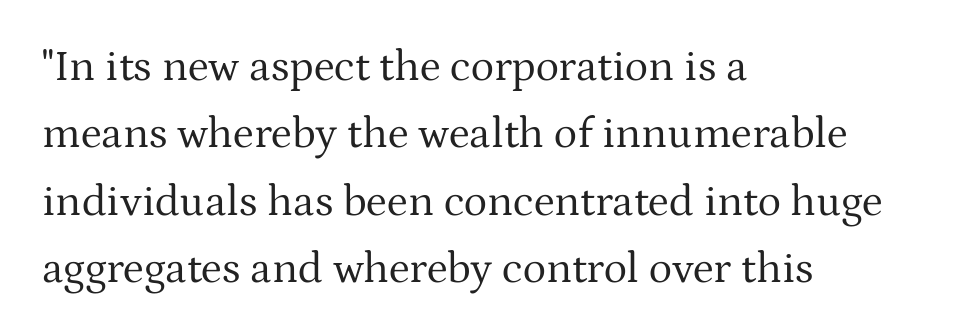
Q: Is the text bold? A: No.
Q: Is the text italic (slanted)? A: No, it is upright.
Q: Is the typeface a serif or a sans-serif typeface? A: Serif.
Q: Is the text underlined? A: No.
Q: How is the paragraph aligned? A: Left-aligned.
Q: Is the spacing between letters normal or unusually wide? A: Normal.
Q: Is the spacing between lines tight, normal or loose? A: Normal.
Q: Width (condensed, normal, or wide)? A: Normal.
Q: Stroke contrast? A: Medium.
Q: x-height? A: Medium.
Q: Monospaced? A: No.
